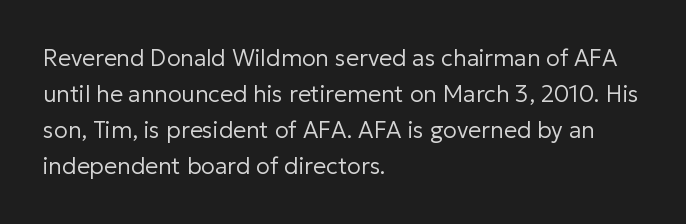
{"italic": "no", "bold": "no", "underline": "no", "align": "left", "line_spacing": "normal", "line_spacing_ratio": 1.56, "letter_spacing": "normal", "letter_spacing_em": 0.0, "glyph_px": 23}
